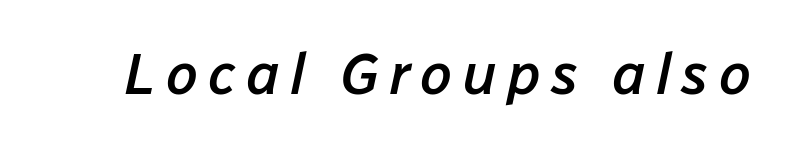
{"italic": "yes", "lean": "right", "slant_degrees": 12, "bold": "semi", "weight": "semibold", "width": "normal", "stroke_contrast": "low", "x_height": "medium", "monospaced": "no", "underline": "no", "glyph_px": 58}
